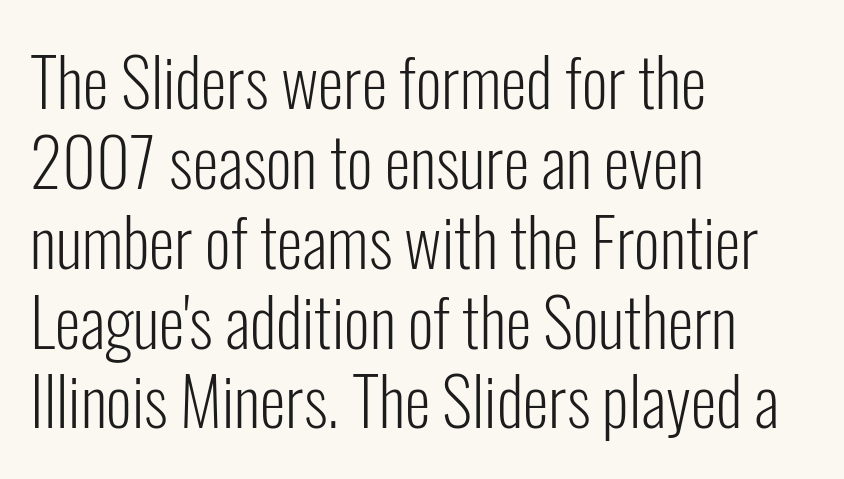
The image shows 66 px light, condensed sans-serif type, upright; set left-aligned, line spacing 1.21x, normal letter spacing, not underlined; low stroke contrast and a medium x-height.
